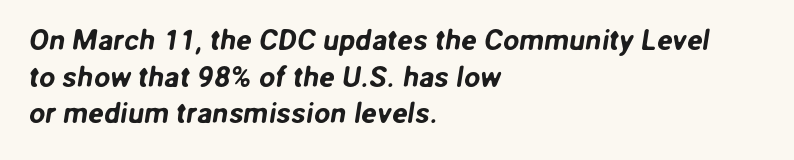
The image shows 29 px sans-serif type; set left-aligned, normal line spacing (1.26x), normal letter spacing, not underlined; low stroke contrast and a medium x-height.
